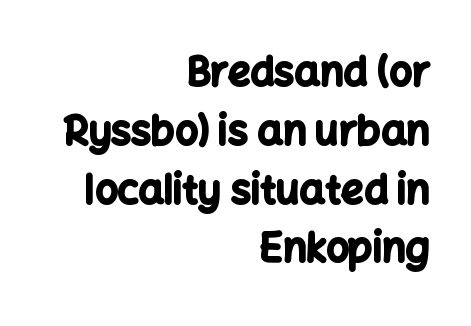
The image shows 40 px bold sans-serif type, upright; set right-aligned, normal line spacing (1.47x), normal letter spacing, not underlined; low stroke contrast and a medium x-height.
